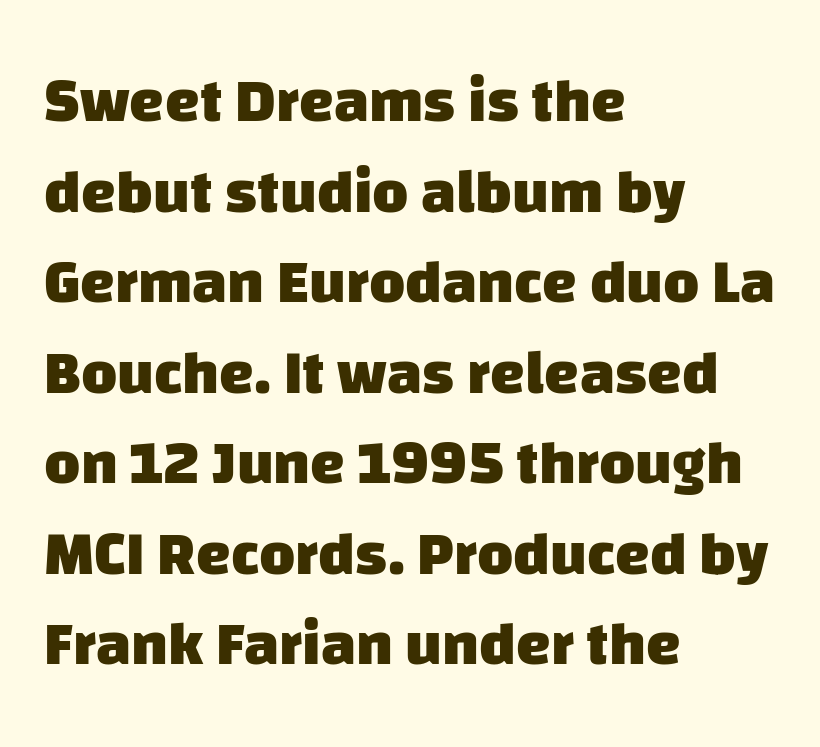
The image shows 62 px heavy sans-serif type; set left-aligned, normal line spacing (1.46x), normal letter spacing, not underlined; low stroke contrast and a large x-height.
